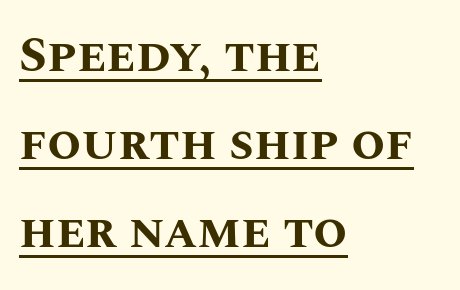
Q: Is the text bold? A: Yes.
Q: Is the text italic (slanted)? A: No, it is upright.
Q: Is the text underlined? A: Yes.
Q: How is the paragraph aligned? A: Left-aligned.
Q: Is the spacing between letters normal or unusually wide? A: Normal.
Q: Width (condensed, normal, or wide)? A: Normal.
Q: Stroke contrast? A: Medium.
Q: x-height? A: Large.
Q: Monospaced? A: No.
